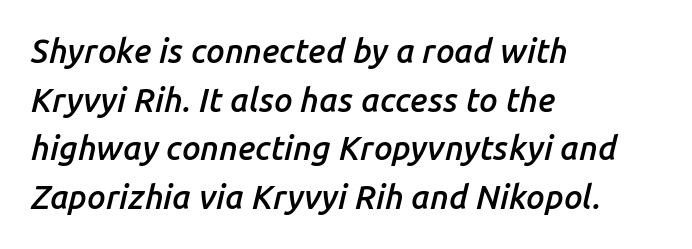
{"italic": "yes", "lean": "right", "slant_degrees": 14, "bold": "semi", "weight": "semibold", "width": "normal", "stroke_contrast": "low", "x_height": "medium", "monospaced": "no", "underline": "no", "align": "left", "line_spacing": "normal", "line_spacing_ratio": 1.47, "letter_spacing": "normal", "letter_spacing_em": 0.0, "glyph_px": 33}
